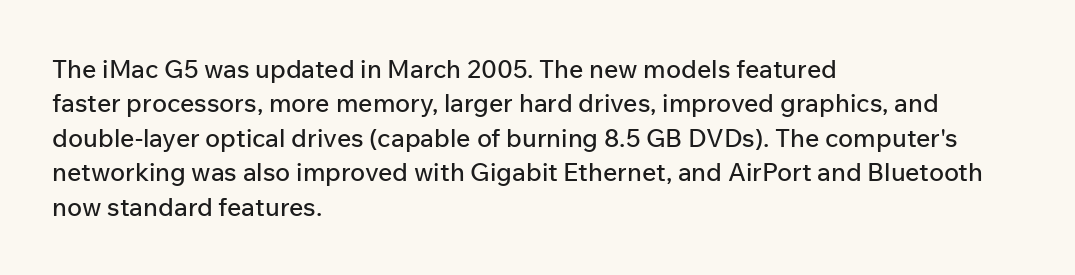
Style check: upright. All the whitespace from short lines collects on the right. Rule under the text: the space is simply empty. Leading matches the norm, producing a regular column.
